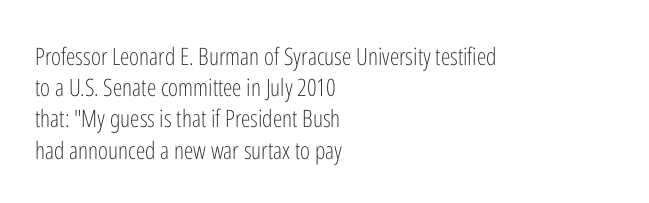
{"italic": "no", "bold": "no", "underline": "no", "align": "left", "line_spacing": "normal", "line_spacing_ratio": 1.3, "letter_spacing": "normal", "letter_spacing_em": 0.0, "glyph_px": 24}
